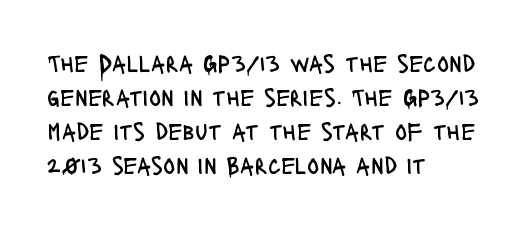
A normal amount of white space separates one row of letters from the next. Honestly, the letter spacing is just normal — you wouldn't notice it. The font's upright variant was chosen for this text. Is this a heavy cut? Hardly; it is regular or lighter. Caption: multi-line text, flush left, ragged right.
